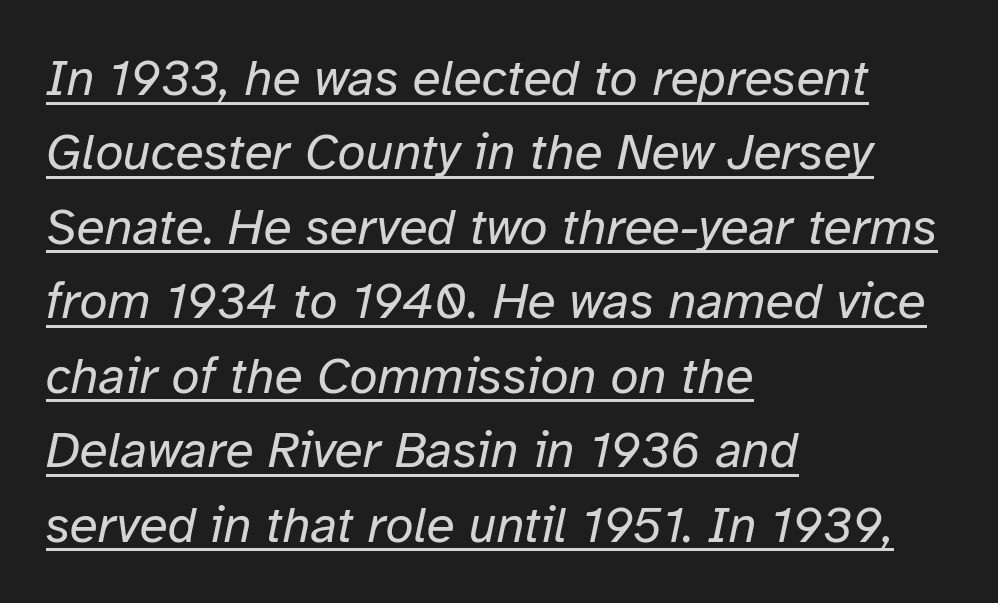
{"italic": "yes", "lean": "right", "slant_degrees": 12, "bold": "no", "weight": "regular", "width": "normal", "stroke_contrast": "low", "x_height": "medium", "monospaced": "no", "underline": "yes", "align": "left", "line_spacing": "normal", "line_spacing_ratio": 1.46, "letter_spacing": "normal", "letter_spacing_em": 0.0, "glyph_px": 51}
